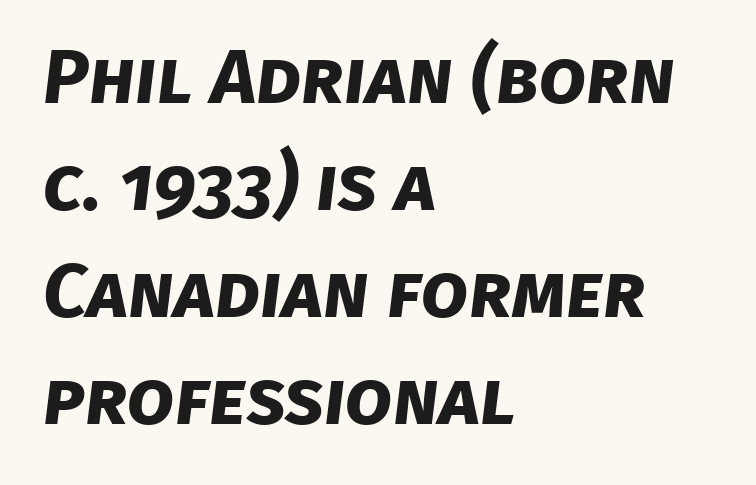
{"serif": "no", "bold": "yes", "weight": "bold", "width": "normal", "stroke_contrast": "low", "x_height": "large", "monospaced": "no", "underline": "no", "align": "left", "line_spacing": "normal", "line_spacing_ratio": 1.41, "letter_spacing": "normal", "letter_spacing_em": 0.0, "glyph_px": 76}
